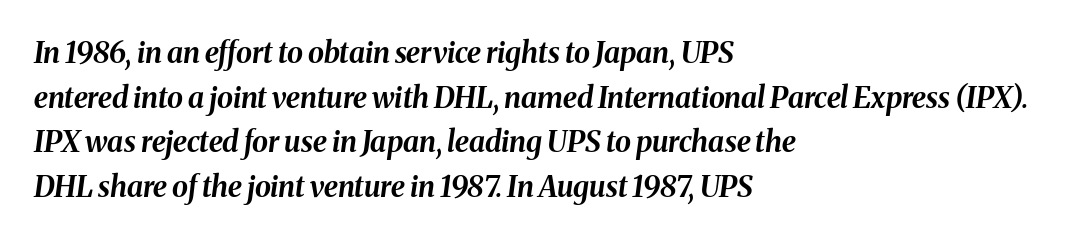
{"italic": "yes", "lean": "right", "slant_degrees": 8, "bold": "yes", "weight": "bold", "width": "normal", "stroke_contrast": "medium", "x_height": "medium", "monospaced": "no", "underline": "no", "align": "left", "line_spacing": "normal", "line_spacing_ratio": 1.54, "letter_spacing": "normal", "letter_spacing_em": 0.0, "glyph_px": 29}
